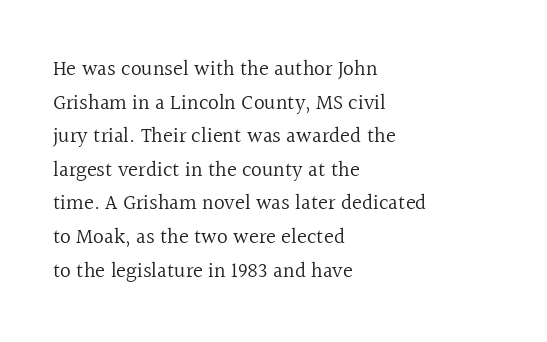
The image shows 21 px text type, upright; set left-aligned, normal line spacing (1.6x), normal letter spacing, not underlined.
